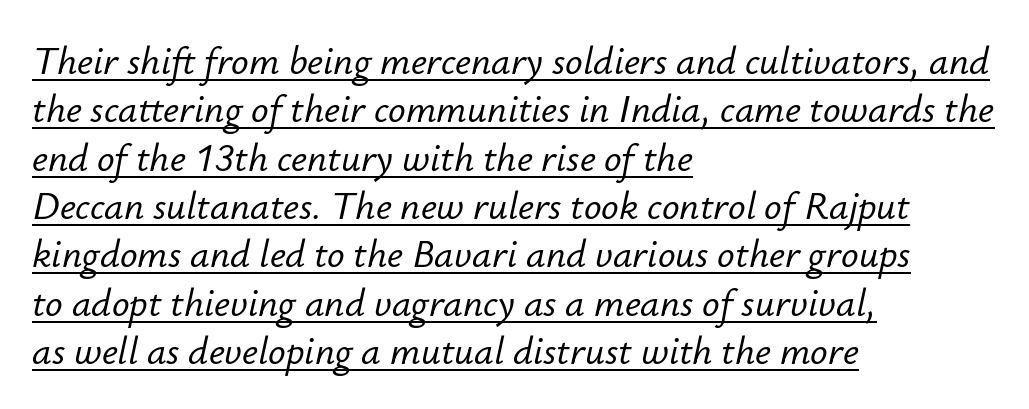
Q: Is the text italic (slanted)? A: Yes, it leans right by about 12 degrees.
Q: Is the text underlined? A: Yes.
Q: How is the paragraph aligned? A: Left-aligned.
Q: Is the spacing between letters normal or unusually wide? A: Normal.
Q: Width (condensed, normal, or wide)? A: Normal.
Q: Stroke contrast? A: Low.
Q: x-height? A: Small.
Q: Monospaced? A: No.
